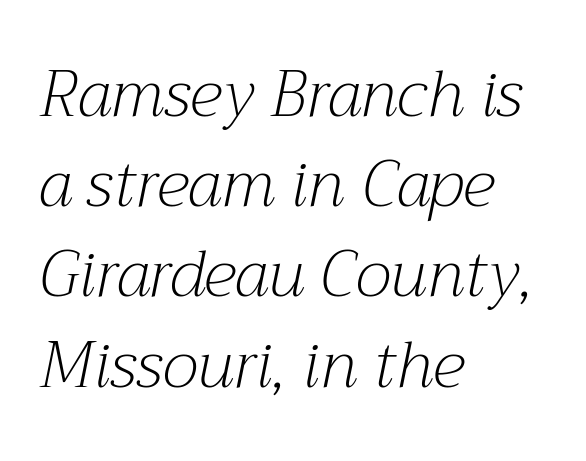
{"serif": "yes", "italic": "yes", "lean": "right", "slant_degrees": 12, "bold": "no", "weight": "light", "width": "normal", "stroke_contrast": "medium", "x_height": "medium", "monospaced": "no", "underline": "no", "align": "left", "line_spacing": "normal", "line_spacing_ratio": 1.41, "letter_spacing": "normal", "letter_spacing_em": 0.0, "glyph_px": 64}
